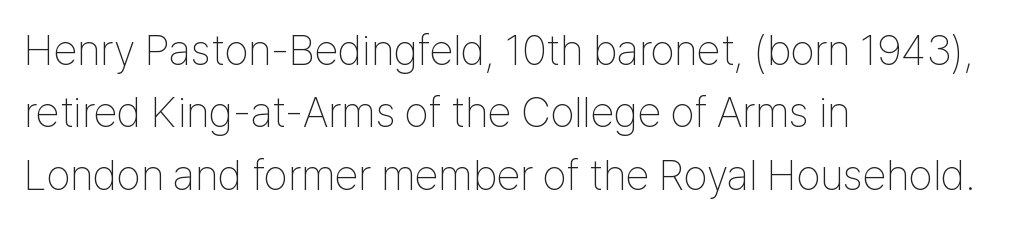
The image shows 43 px thin, condensed sans-serif type, upright; set left-aligned, normal line spacing (1.45x), normal letter spacing, not underlined; low stroke contrast and a medium x-height.
